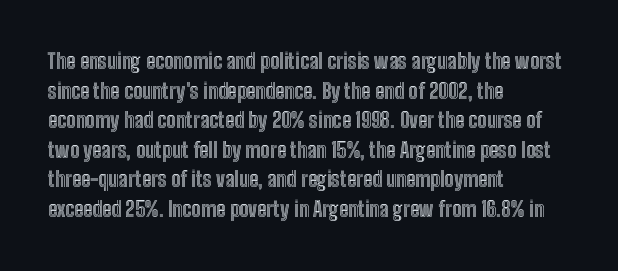
The image shows 21 px text type, upright; set left-aligned, normal line spacing (1.41x), normal letter spacing, not underlined.
